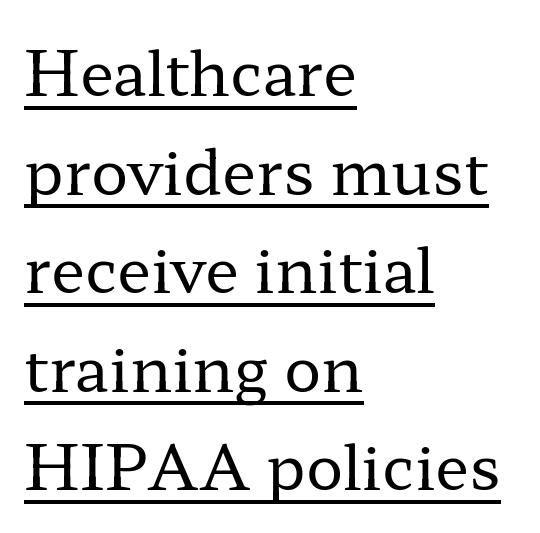
Vertical strokes here are truly vertical. Horizontal bands of white between lines are of average thickness. Honestly, the underline is the first thing you notice here. A classic flush-left, rag-right setting is used for this passage. Counters stay open thanks to moderate or lighter strokes.
